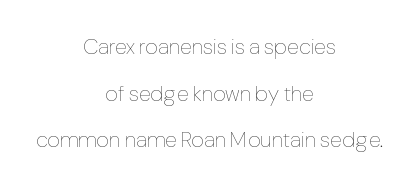
The image shows 22 px text type, upright; set centered, loose line spacing (2.12x), normal letter spacing, not underlined.
